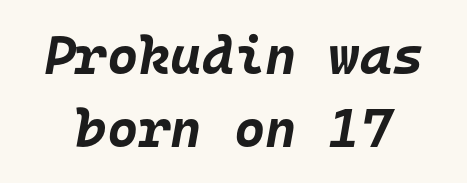
The image shows 54 px bold type, italic (leaning right), monospaced; set normal line spacing (1.35x), normal letter spacing, not underlined; low stroke contrast and a large x-height.
